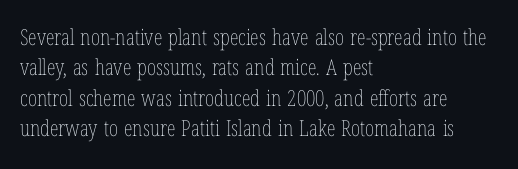
{"italic": "no", "bold": "no", "underline": "no", "align": "left", "line_spacing": "normal", "line_spacing_ratio": 1.38, "letter_spacing": "normal", "letter_spacing_em": 0.0, "glyph_px": 22}
